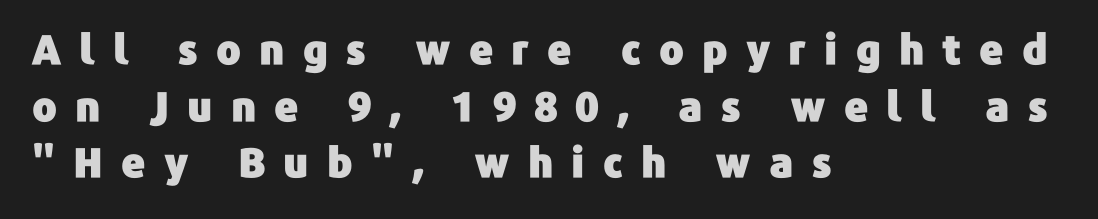
Characters remain perfectly vertical along every line. Loose tracking; the words dissolve into strings of separated letters. The lines in this sample share a left origin and differ only in where they stop. Note the varied advance widths — an 'i' is clearly narrower than an 'm'. Letters rest on an invisible, unmarked baseline. Nope, no serifs anywhere on these letters.
